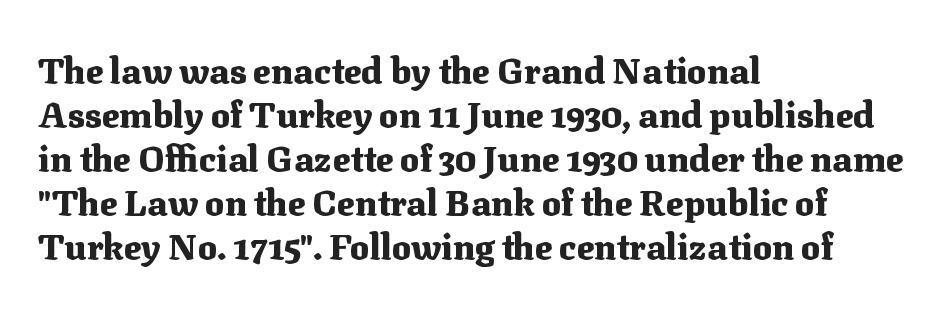
Set as a true bold cut, around the 700 mark. Quick note: not italic, upright. Typographically, this falls in the serif category. The passage shown is typed in a proportional face where columns would drift. The lines in this sample share a left origin and differ only in where they stop. Glance below the letters and you will spot only blank space.
